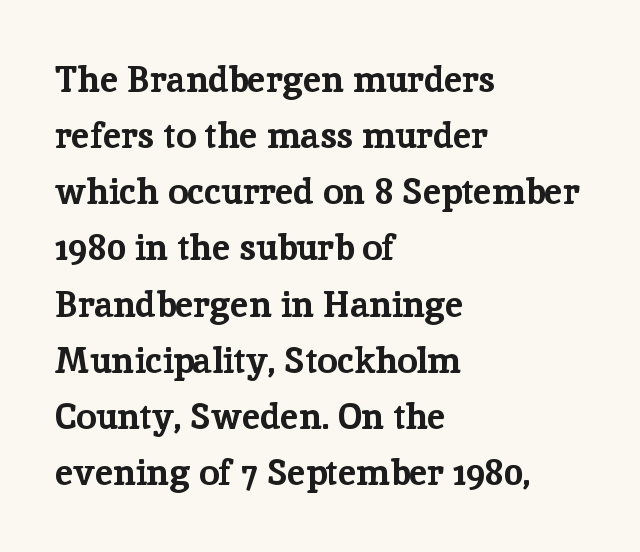
Compared with typical paragraphs, the rows here are spaced about the same. Here the glyphs are tracked normally, forming tight word shapes. The glyphs are unaccompanied by any horizontal stroke below them. The specimen reads as upright at a glance. Note the varied advance widths — an 'i' is clearly narrower than an 'm'.
